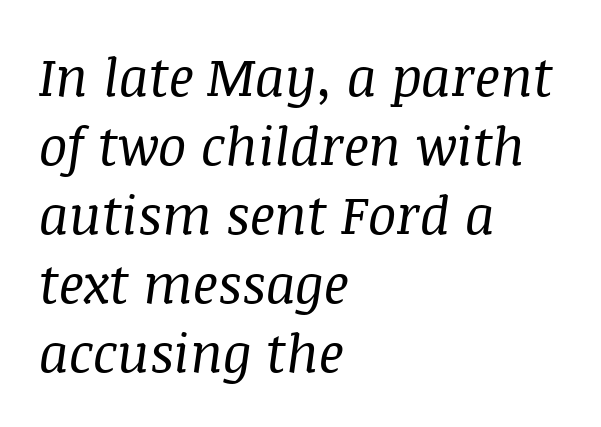
The rows are spaced the way most documents space them. A classic flush-left, rag-right setting is used for this passage. The lettering tilts uniformly, giving the passage an italic look. Each stroke keeps to a modest, everyday thickness or less.
